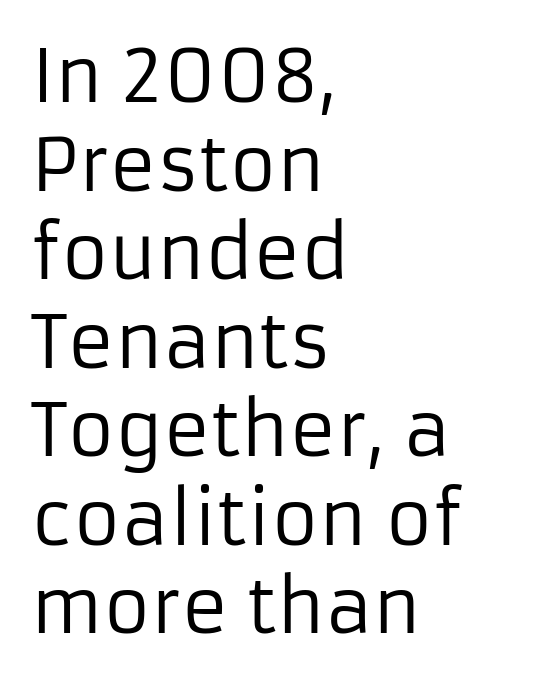
Q: Is the text bold? A: No.
Q: Is the text italic (slanted)? A: No, it is upright.
Q: Is the typeface a serif or a sans-serif typeface? A: Sans-serif.
Q: Is the text underlined? A: No.
Q: How is the paragraph aligned? A: Left-aligned.
Q: Is the spacing between letters normal or unusually wide? A: Normal.
Q: Width (condensed, normal, or wide)? A: Normal.
Q: Stroke contrast? A: Low.
Q: x-height? A: Medium.
Q: Monospaced? A: No.
